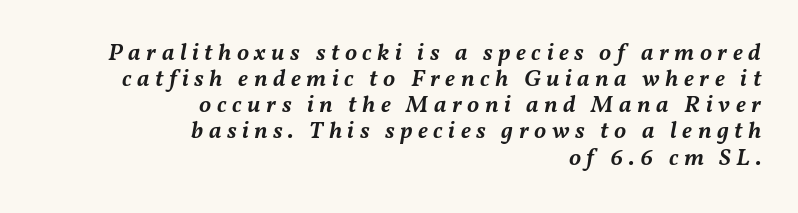
{"italic": "yes", "lean": "right", "slant_degrees": 11, "bold": "semi", "underline": "no", "align": "right", "line_spacing": "tight", "line_spacing_ratio": 1.09, "letter_spacing": "wide", "letter_spacing_em": 0.23, "glyph_px": 24}
